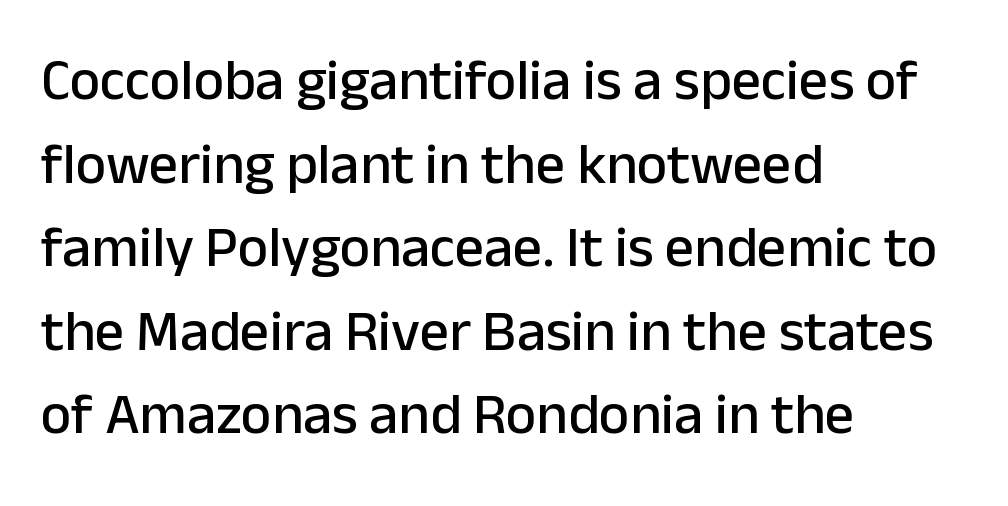
Q: Is the text italic (slanted)? A: No, it is upright.
Q: Is the typeface a serif or a sans-serif typeface? A: Sans-serif.
Q: Is the text underlined? A: No.
Q: How is the paragraph aligned? A: Left-aligned.
Q: Is the spacing between letters normal or unusually wide? A: Normal.
Q: Is the spacing between lines tight, normal or loose? A: Normal.
Q: Width (condensed, normal, or wide)? A: Normal.
Q: Stroke contrast? A: Low.
Q: x-height? A: Medium.
Q: Monospaced? A: No.
